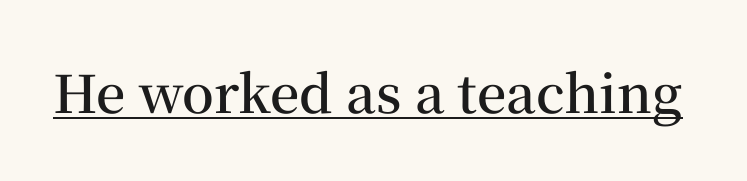
The image shows 52 px semibold serif type, upright; set normal letter spacing, underlined; medium stroke contrast and a medium x-height.
